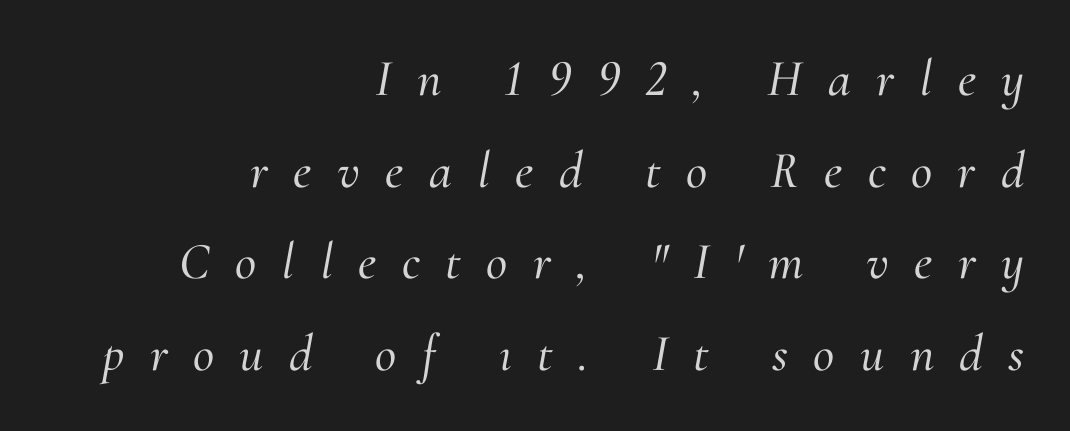
The image shows 52 px serif type, italic (leaning right); set right-aligned, line spacing 1.76x, unusually wide letter spacing (+0.49 em), not underlined; medium stroke contrast and a small x-height.
